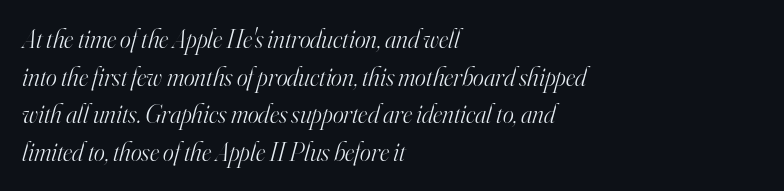
Q: Is the text bold? A: No.
Q: Is the text italic (slanted)? A: Yes, it leans right by about 16 degrees.
Q: Is the text underlined? A: No.
Q: How is the paragraph aligned? A: Left-aligned.
Q: Is the spacing between letters normal or unusually wide? A: Normal.
Q: Is the spacing between lines tight, normal or loose? A: Normal.
